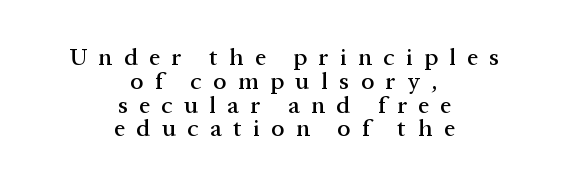
Q: Is the text italic (slanted)? A: No, it is upright.
Q: Is the text underlined? A: No.
Q: How is the paragraph aligned? A: Centered.
Q: Is the spacing between letters normal or unusually wide? A: Unusually wide.
Q: Is the spacing between lines tight, normal or loose? A: Tight.
